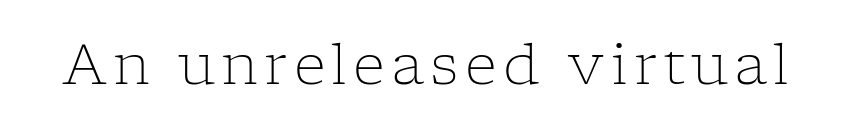
Q: Is the text bold? A: No.
Q: Is the text italic (slanted)? A: No, it is upright.
Q: Is the typeface a serif or a sans-serif typeface? A: Serif.
Q: Is the text underlined? A: No.
Q: Width (condensed, normal, or wide)? A: Normal.
Q: Stroke contrast? A: Low.
Q: x-height? A: Medium.
Q: Monospaced? A: No.
